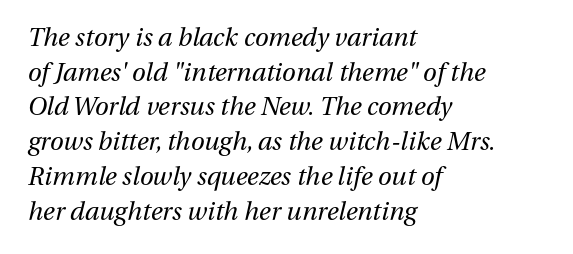
{"italic": "yes", "lean": "right", "slant_degrees": 13, "bold": "no", "underline": "no", "align": "left", "line_spacing": "normal", "line_spacing_ratio": 1.39, "letter_spacing": "normal", "letter_spacing_em": 0.0, "glyph_px": 25}
